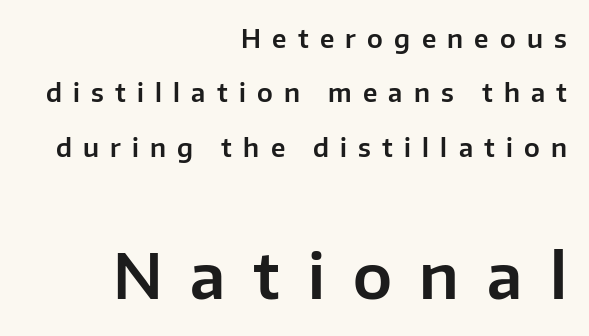
The letters stand upright; this is a roman face. Look at the bottom of the vertical strokes: they stop flat, with no serifs. Caption: expanded tracking, letters set apart. Rows of type keep a wide berth in the vertical direction.
